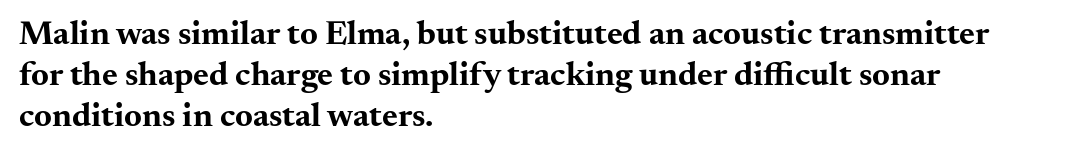
Q: Is the text bold? A: Yes.
Q: Is the text italic (slanted)? A: No, it is upright.
Q: Is the typeface a serif or a sans-serif typeface? A: Serif.
Q: Is the text underlined? A: No.
Q: How is the paragraph aligned? A: Left-aligned.
Q: Is the spacing between letters normal or unusually wide? A: Normal.
Q: Width (condensed, normal, or wide)? A: Wide.
Q: Stroke contrast? A: Medium.
Q: x-height? A: Small.
Q: Monospaced? A: No.
